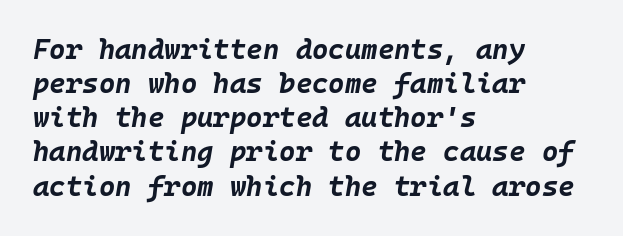
Q: Is the text bold? A: Yes.
Q: Is the text italic (slanted)? A: Yes, it leans right by about 10 degrees.
Q: Is the text underlined? A: No.
Q: How is the paragraph aligned? A: Left-aligned.
Q: Is the spacing between letters normal or unusually wide? A: Normal.
Q: Width (condensed, normal, or wide)? A: Normal.
Q: Stroke contrast? A: Low.
Q: x-height? A: Large.
Q: Monospaced? A: Yes.
